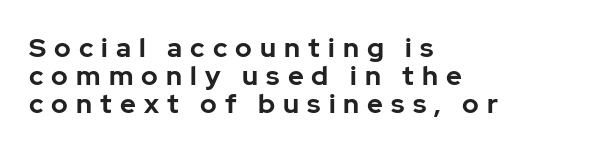
The image shows 27 px bold type, upright; set left-aligned, tight line spacing (1.04x), unusually wide letter spacing (+0.3 em), not underlined.
